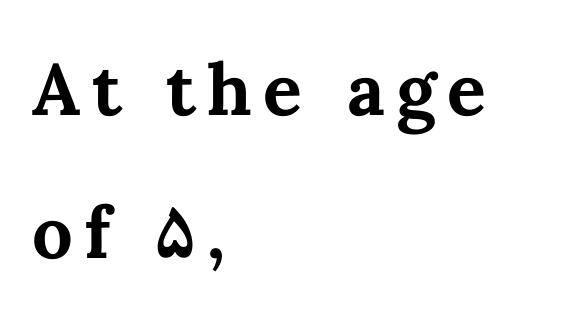
Loosely led — the rows are spread out. Do the characters align in a grid? No, the font is proportional. Any mark beneath the type? The region is blank. The setting favours the left margin, as ordinary paragraphs usually do.
